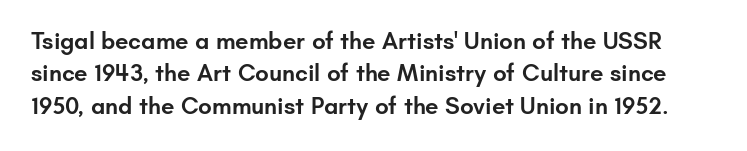
{"italic": "no", "bold": "semi", "underline": "no", "line_spacing": "normal", "line_spacing_ratio": 1.35, "letter_spacing": "normal", "letter_spacing_em": 0.0, "glyph_px": 24}
